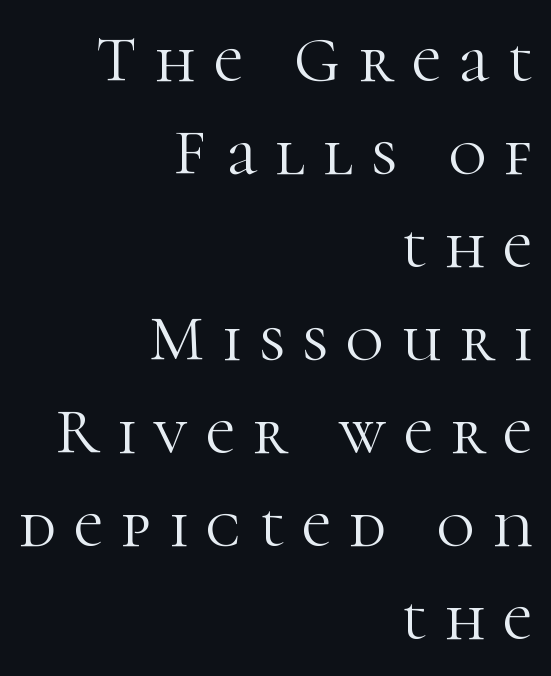
{"serif": "yes", "italic": "no", "bold": "no", "weight": "light", "width": "normal", "stroke_contrast": "high", "x_height": "medium", "monospaced": "no", "underline": "no", "align": "right", "line_spacing": "normal", "line_spacing_ratio": 1.43, "letter_spacing": "wide", "letter_spacing_em": 0.28, "glyph_px": 65}
